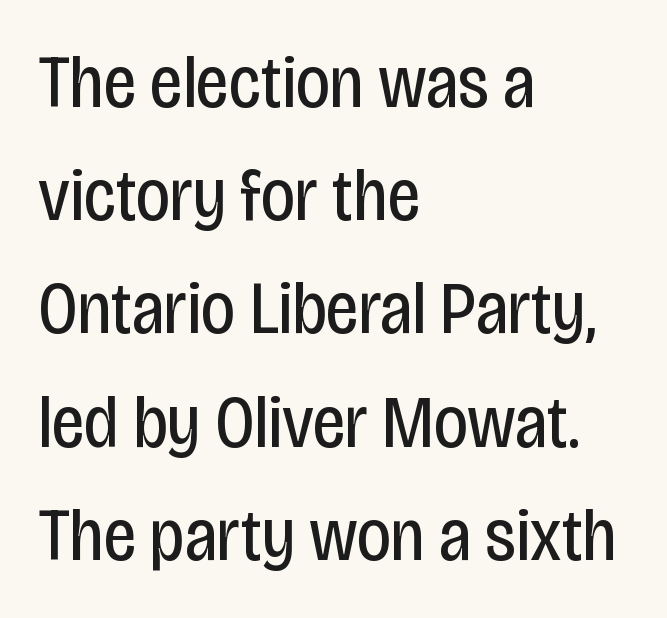
The image shows 74 px regular-weight, condensed sans-serif type, upright; set left-aligned, normal line spacing (1.53x), normal letter spacing, not underlined; low stroke contrast and a large x-height.
